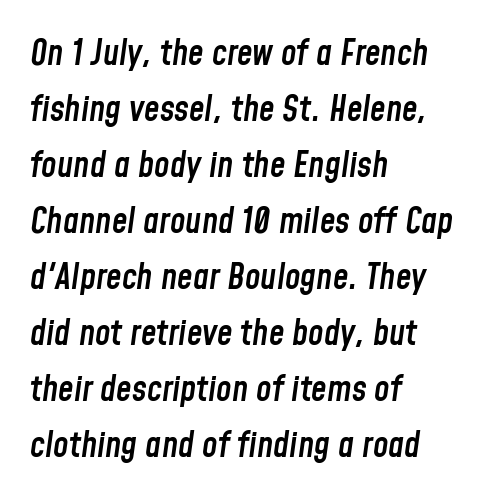
Q: Is the text bold? A: Semi-bold.
Q: Is the text italic (slanted)? A: Yes, it leans right by about 8 degrees.
Q: Is the text underlined? A: No.
Q: How is the paragraph aligned? A: Left-aligned.
Q: Is the spacing between letters normal or unusually wide? A: Normal.
Q: Is the spacing between lines tight, normal or loose? A: Normal.
Q: Width (condensed, normal, or wide)? A: Condensed.
Q: Stroke contrast? A: Low.
Q: x-height? A: Medium.
Q: Monospaced? A: No.
